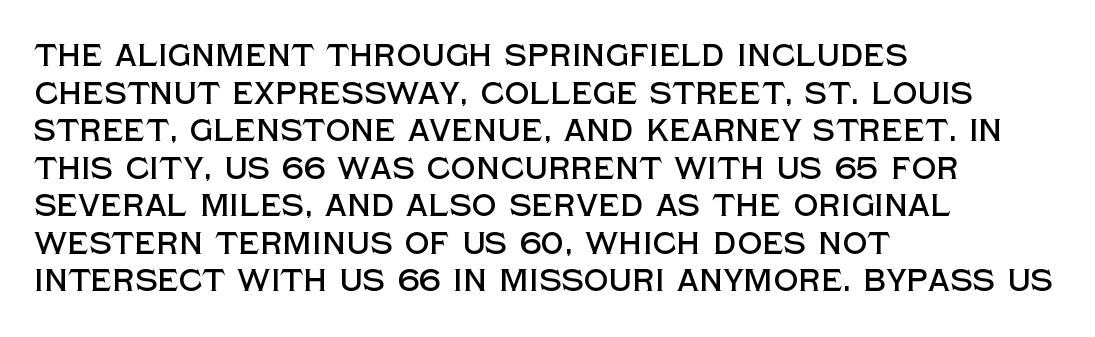
The lines in this sample share a left origin and differ only in where they stop. Bare-footed words on every line. Is there any slant? The stems are plumb. Is this a fixed-width face? No — the glyphs have proportional, varying widths.
